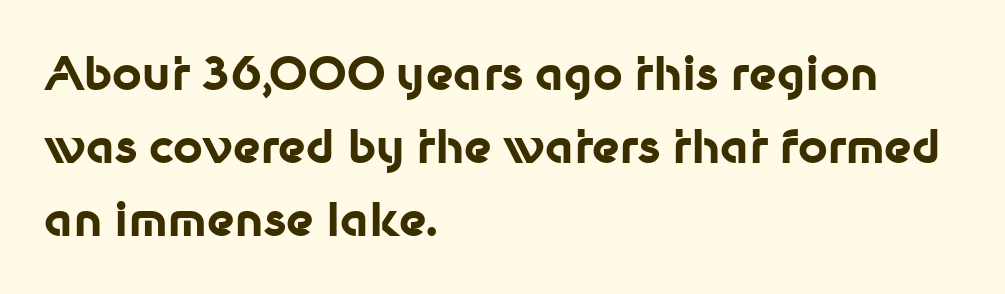
The image shows 46 px bold sans-serif type, upright; set left-aligned, normal line spacing (1.59x), normal letter spacing, not underlined; low stroke contrast and a medium x-height.
